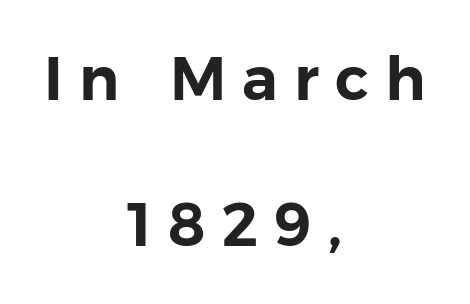
The image shows 60 px sans-serif type, upright; set centered, loose line spacing (2.44x), unusually wide letter spacing (+0.27 em), not underlined; low stroke contrast and a medium x-height.
